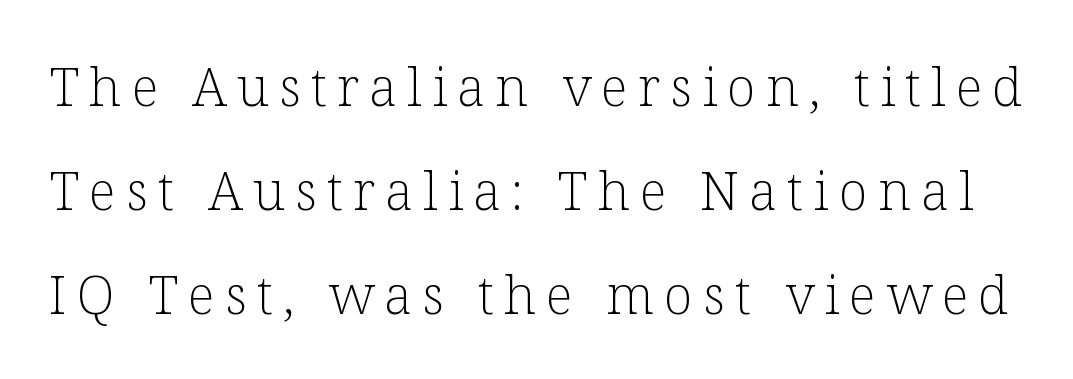
Q: Is the text bold? A: No.
Q: Is the text italic (slanted)? A: No, it is upright.
Q: Is the typeface a serif or a sans-serif typeface? A: Serif.
Q: Is the text underlined? A: No.
Q: Is the spacing between lines tight, normal or loose? A: Loose.
Q: Width (condensed, normal, or wide)? A: Normal.
Q: Stroke contrast? A: Low.
Q: x-height? A: Medium.
Q: Monospaced? A: No.
